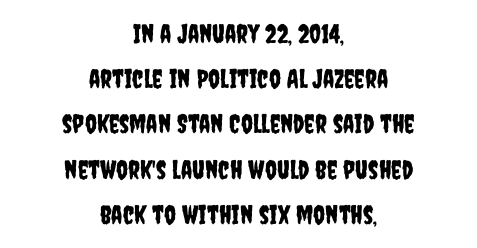
The image shows 26 px text type, upright; set centered, line spacing 1.74x, normal letter spacing, not underlined.
